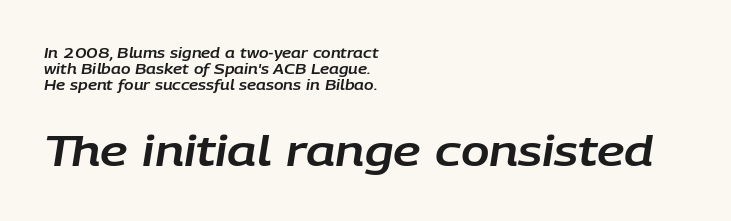
{"italic": "yes", "lean": "right", "slant_degrees": 9, "width": "normal", "stroke_contrast": "low", "x_height": "large", "monospaced": "no", "underline": "no", "align": "left", "line_spacing": "tight", "line_spacing_ratio": 1.14, "letter_spacing": "normal", "letter_spacing_em": 0.0, "larger_block": "second", "size_ratio": 3.0, "glyph_px": 42}
